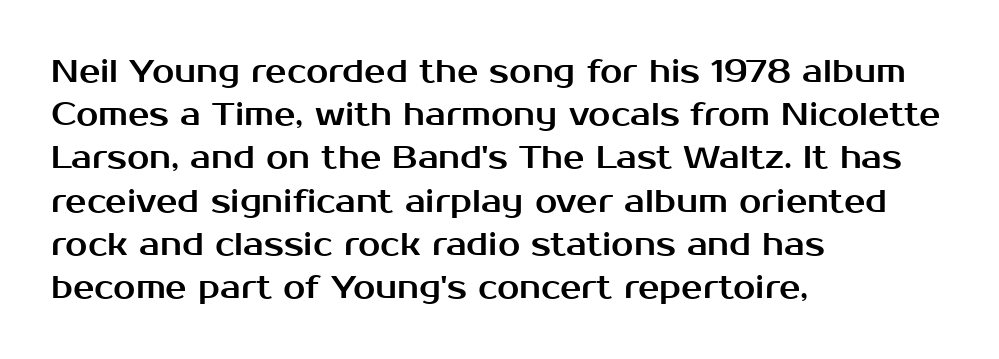
Q: Is the text italic (slanted)? A: No, it is upright.
Q: Is the typeface a serif or a sans-serif typeface? A: Sans-serif.
Q: Is the text underlined? A: No.
Q: How is the paragraph aligned? A: Left-aligned.
Q: Is the spacing between letters normal or unusually wide? A: Normal.
Q: Is the spacing between lines tight, normal or loose? A: Normal.
Q: Width (condensed, normal, or wide)? A: Normal.
Q: Stroke contrast? A: Medium.
Q: x-height? A: Medium.
Q: Monospaced? A: No.
